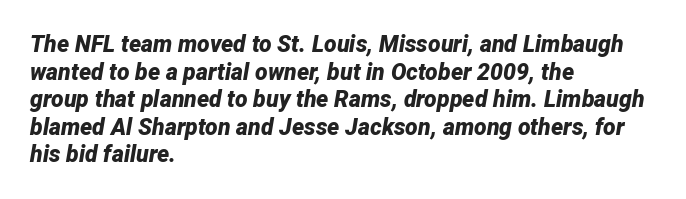
Q: Is the text bold? A: Yes.
Q: Is the text italic (slanted)? A: Yes, it leans right by about 12 degrees.
Q: Is the text underlined? A: No.
Q: How is the paragraph aligned? A: Left-aligned.
Q: Is the spacing between letters normal or unusually wide? A: Normal.
